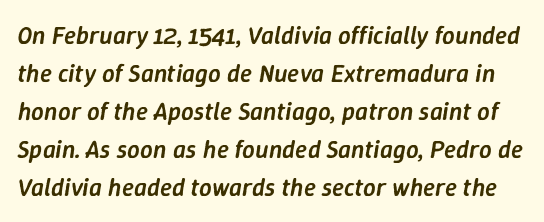
{"italic": "yes", "lean": "right", "slant_degrees": 9, "bold": "semi", "underline": "no", "line_spacing": "normal", "line_spacing_ratio": 1.52, "letter_spacing": "normal", "letter_spacing_em": 0.0, "glyph_px": 25}
